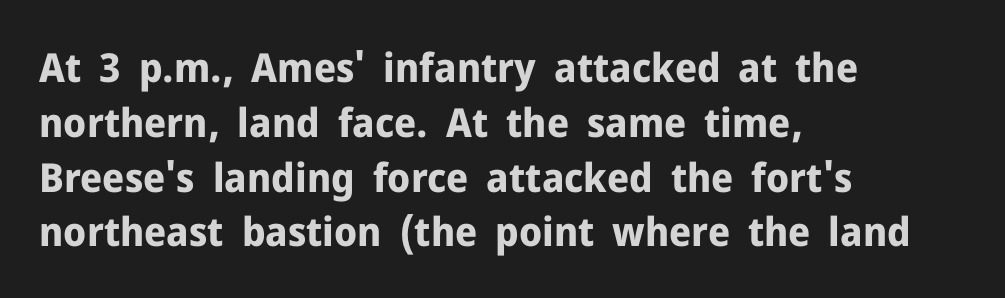
The image shows 40 px bold sans-serif type, upright; set left-aligned, normal line spacing (1.37x), normal letter spacing, not underlined; low stroke contrast and a medium x-height.
